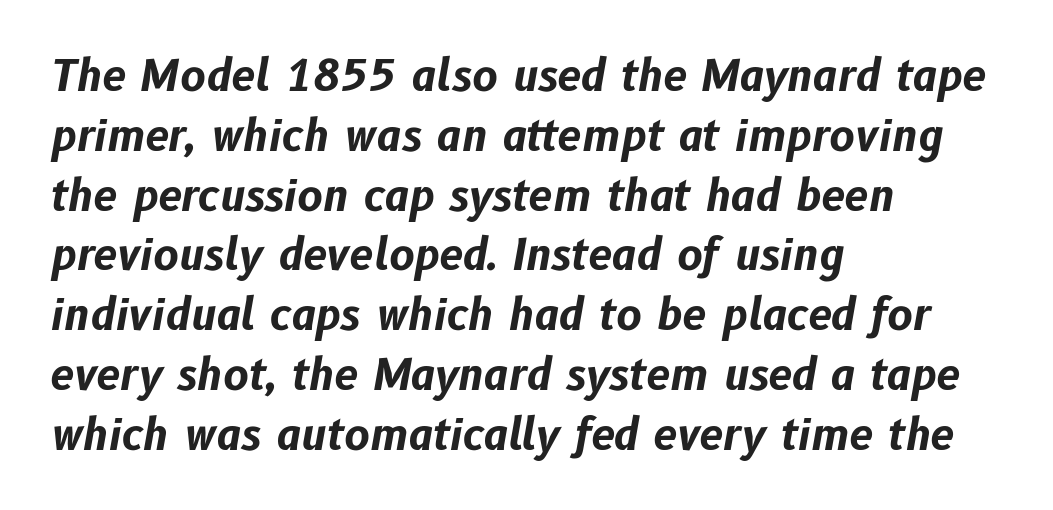
Baseline-to-baseline distance is the conventional proportion of letter height. Layout note: lines flush left. Slant detected: the letters are inclined. The typesetting leans heavy: a genuine bold. Spacing between characters is what you'd get straight out of the box.
